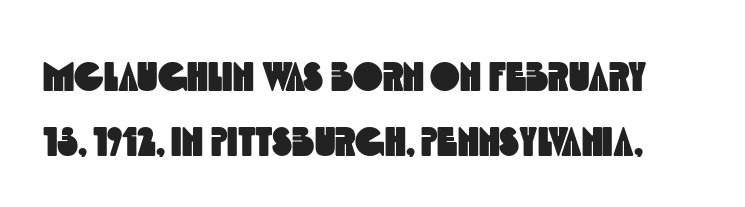
Bare-footed words on every line. The text was rendered using a sans face with plain stroke endings. Quick note: interline space is typical. Character widths vary here, with narrow letters taking less room than wide ones.
